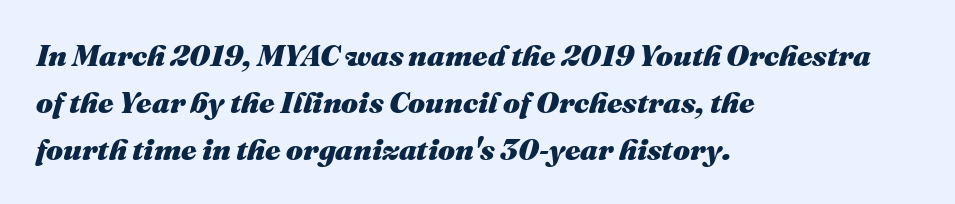
The image shows 30 px heavy type, italic (leaning right); set left-aligned, normal line spacing (1.56x), normal letter spacing, not underlined; medium stroke contrast and a medium x-height.
